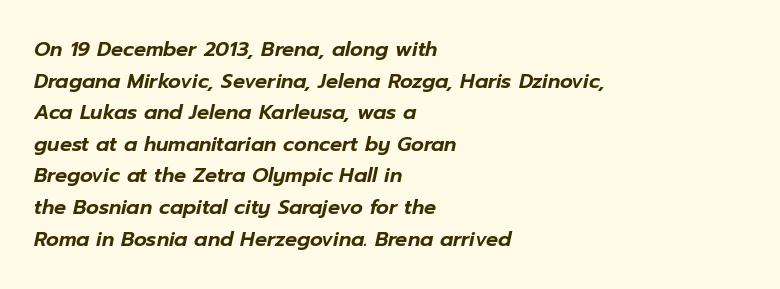
{"italic": "yes", "lean": "right", "slant_degrees": 12, "underline": "no", "align": "left", "line_spacing": "normal", "line_spacing_ratio": 1.58, "letter_spacing": "normal", "letter_spacing_em": 0.0, "glyph_px": 20}
